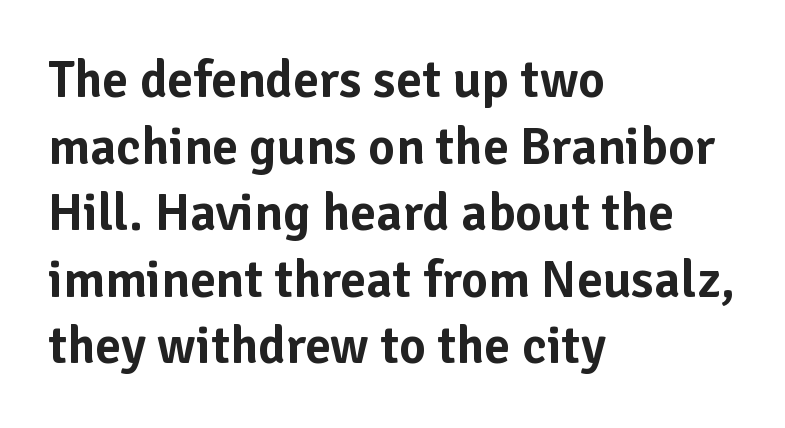
The image shows 52 px sans-serif type, upright; set left-aligned, normal line spacing (1.28x), normal letter spacing, not underlined; low stroke contrast and a medium x-height.
